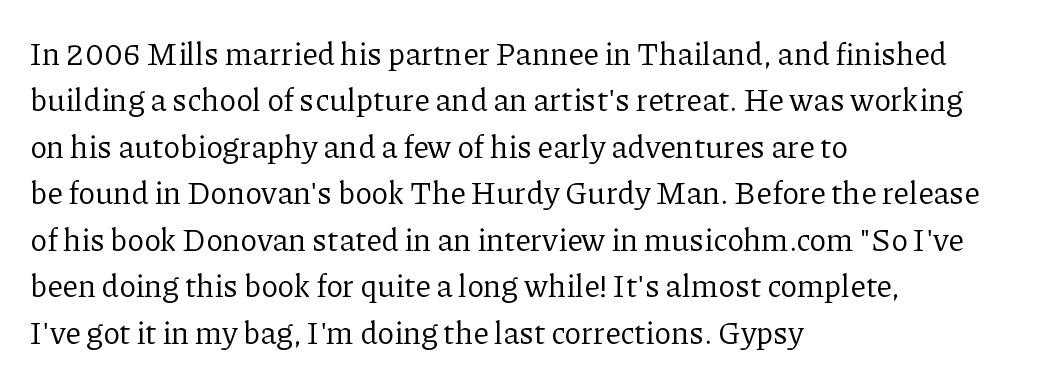
Short note: letters normally spaced. Serif or sans? Serif — the stroke terminals have little feet. Words float on clear page, feet unadorned. Each line starts at the same left margin while the right side varies.
